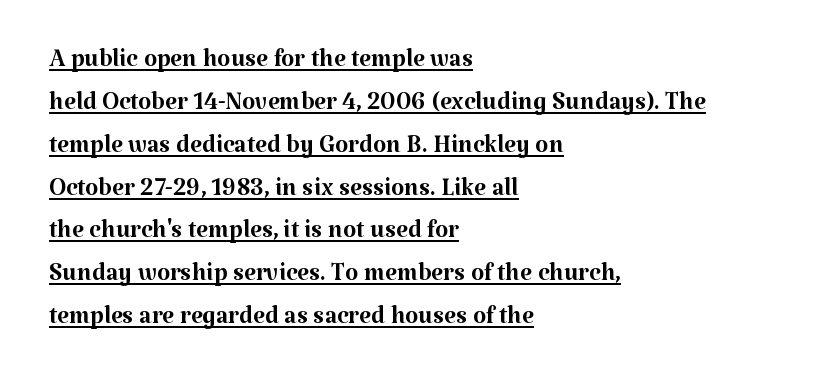
These glyphs show unthickened strokes, regular width or finer. All the whitespace from short lines collects on the right. A baseline rule has been typeset under these characters. No extra tracking has been applied to these lines. It's the straight-up-and-down kind of type.
